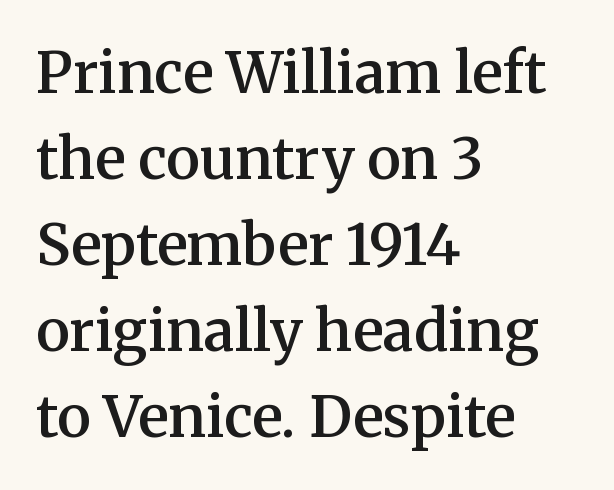
A roman cut, with each character standing at attention. A somewhat darkened texture: the type is semibold rather than bold. Each letter keeps its own natural width here, so spacing adapts to shape. The paragraph shown leans on its left margin.
